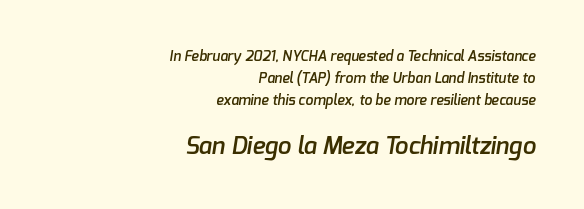
Q: Is the text bold? A: Semi-bold.
Q: Is the text underlined? A: No.
Q: How is the paragraph aligned? A: Right-aligned.
Q: Is the spacing between letters normal or unusually wide? A: Normal.
Q: Is the spacing between lines tight, normal or loose? A: Normal.
Q: Which block of text is set in a larger size, the first (top) or the second (bottom)? A: The second (bottom) one.
